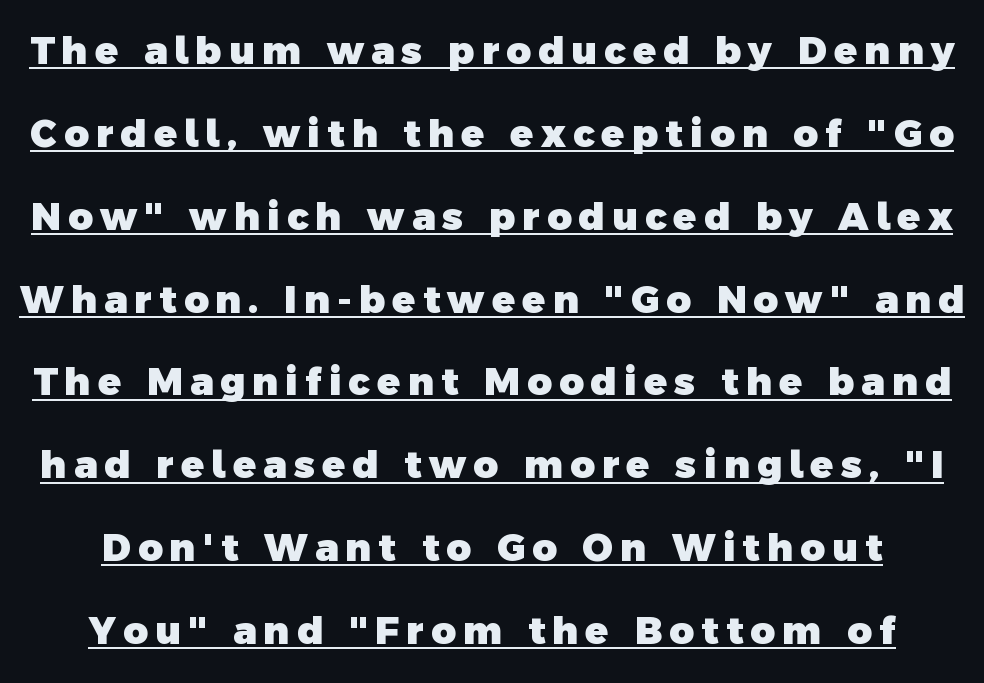
The words here are underlined. Stroke thickness is high; the sample reads as a true bold. Check where the strokes stop: nothing finishes them off — pure sans. Airy leading. Note the varied advance widths — an 'i' is clearly narrower than an 'm'.
